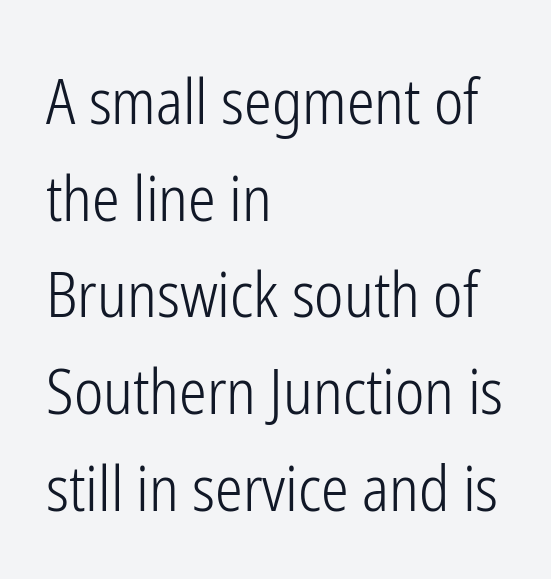
{"serif": "no", "italic": "no", "bold": "no", "weight": "light", "width": "condensed", "stroke_contrast": "low", "x_height": "medium", "monospaced": "no", "underline": "no", "align": "left", "line_spacing": "normal", "line_spacing_ratio": 1.56, "letter_spacing": "normal", "letter_spacing_em": 0.0, "glyph_px": 62}
